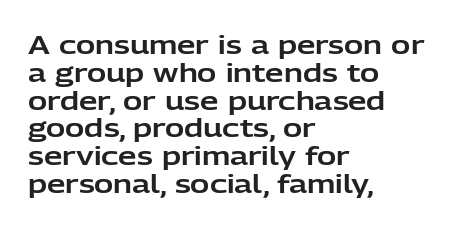
Compared with typical body copy, the letter spacing here is the same. The foot of each line stays bare and open. The passage shown stacks its lines with hardly any gap. Nope, not italic — everything's standing straight.
